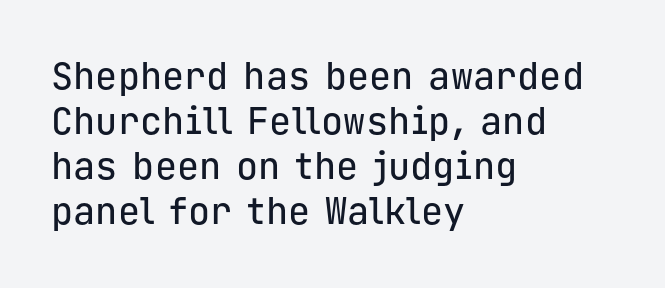
You could call the tracking neutral — neither tight nor loose. Grotesque or geometric, the face here clearly has no serifs. Designer's note — italics off, roman on. The specimen omits any rule beneath the text block's lines. These lines are rendered in a fixed-pitch font. Which margin do the lines hug? The left one — the right edge is uneven.
